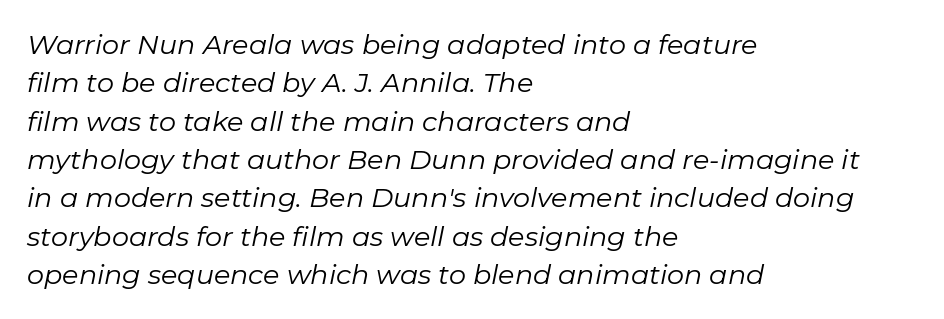
Q: Is the text bold? A: No.
Q: Is the text italic (slanted)? A: Yes, it leans right by about 11 degrees.
Q: Is the text underlined? A: No.
Q: How is the paragraph aligned? A: Left-aligned.
Q: Is the spacing between letters normal or unusually wide? A: Normal.
Q: Is the spacing between lines tight, normal or loose? A: Normal.
